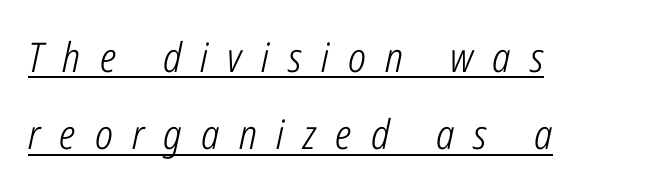
Spacing verdict: proportional, widths tailored to each character. The glyphs look as if they've been sheared to an angle. The passage shown is underscored from start to finish. Display-style spreading of the glyphs; the letterfit is very open.
